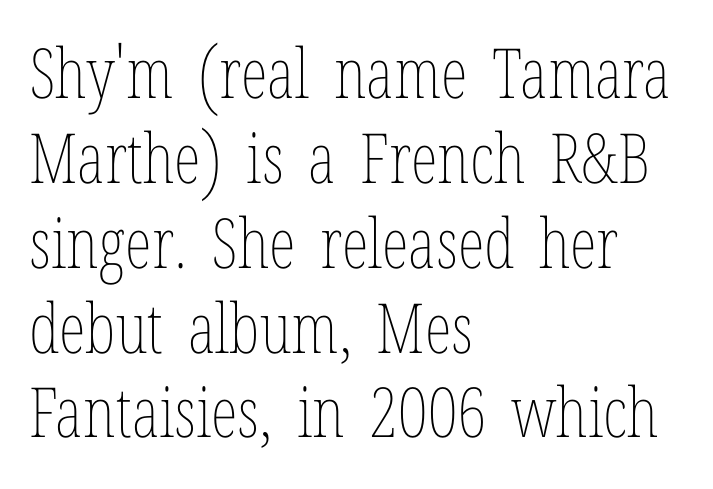
{"italic": "no", "bold": "no", "weight": "thin", "width": "condensed", "stroke_contrast": "low", "x_height": "medium", "monospaced": "no", "underline": "no", "align": "left", "line_spacing_ratio": 1.23, "letter_spacing": "normal", "letter_spacing_em": 0.0, "glyph_px": 69}
